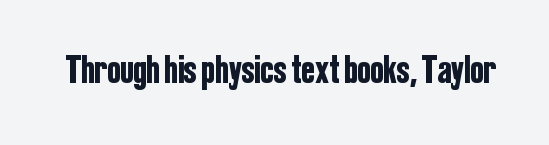
Q: Is the text italic (slanted)? A: No, it is upright.
Q: Is the typeface a serif or a sans-serif typeface? A: Sans-serif.
Q: Is the text underlined? A: No.
Q: Is the spacing between letters normal or unusually wide? A: Normal.
Q: Width (condensed, normal, or wide)? A: Condensed.
Q: Stroke contrast? A: Low.
Q: x-height? A: Medium.
Q: Monospaced? A: No.
